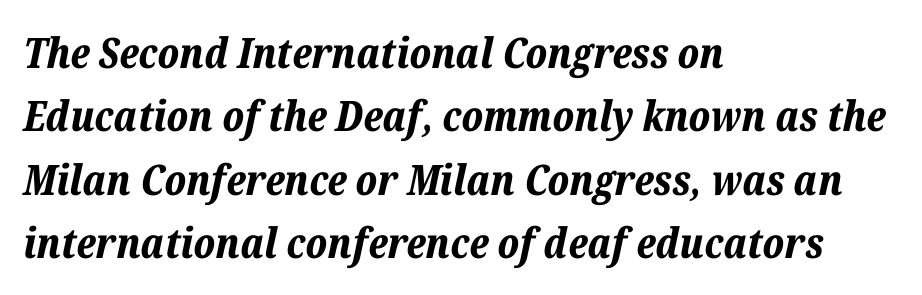
The image shows 42 px bold type, italic (leaning right); set left-aligned, normal line spacing (1.51x), normal letter spacing, not underlined; low stroke contrast and a medium x-height.
